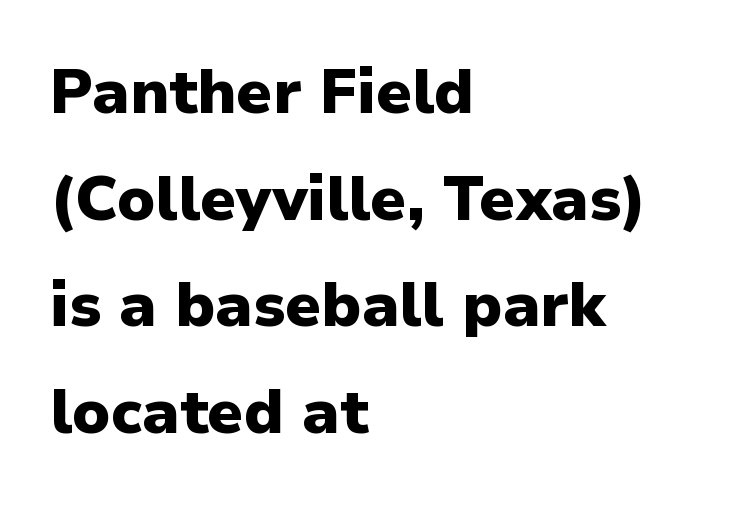
{"serif": "no", "italic": "no", "bold": "yes", "weight": "heavy", "width": "normal", "stroke_contrast": "low", "x_height": "medium", "monospaced": "no", "underline": "no", "align": "left", "line_spacing_ratio": 1.72, "letter_spacing": "normal", "letter_spacing_em": 0.0, "glyph_px": 62}
